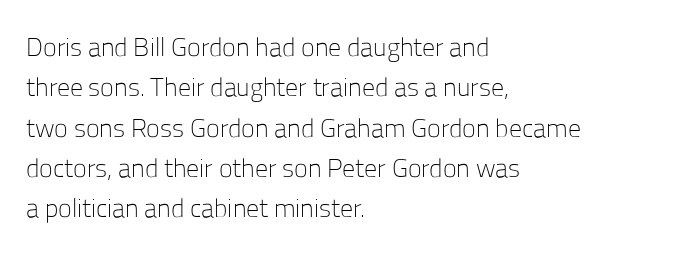
Check the space under the baseline: it is left empty. The type sits square on the baseline with zero lean. Line spacing here is normal. Casual observation: everything's shoved over to the left. Honestly, the letter spacing is just normal — you wouldn't notice it.
